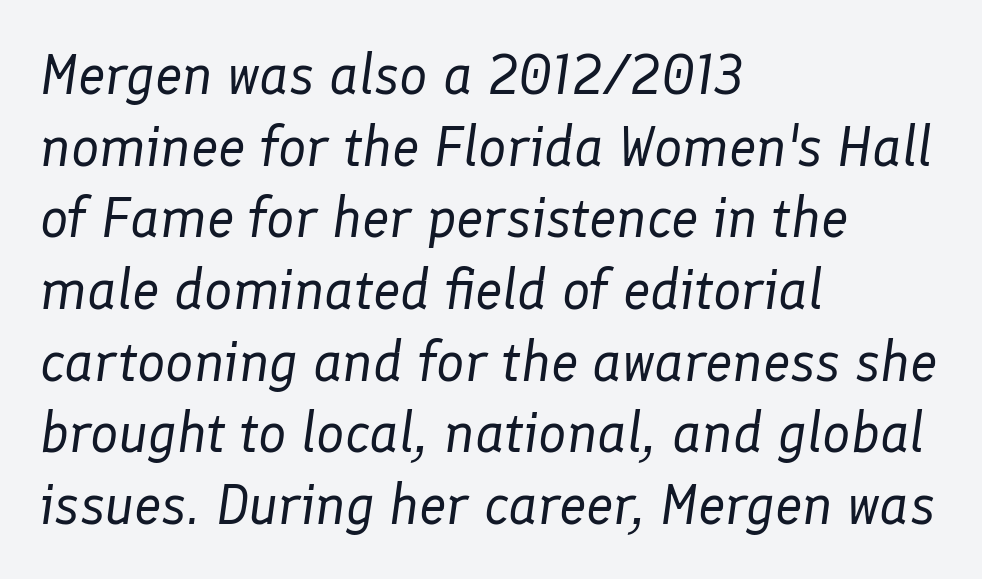
Q: Is the text bold? A: No.
Q: Is the text italic (slanted)? A: Yes, it leans right by about 8 degrees.
Q: Is the text underlined? A: No.
Q: How is the paragraph aligned? A: Left-aligned.
Q: Is the spacing between letters normal or unusually wide? A: Normal.
Q: Is the spacing between lines tight, normal or loose? A: Normal.
Q: Width (condensed, normal, or wide)? A: Normal.
Q: Stroke contrast? A: Low.
Q: x-height? A: Medium.
Q: Monospaced? A: No.
